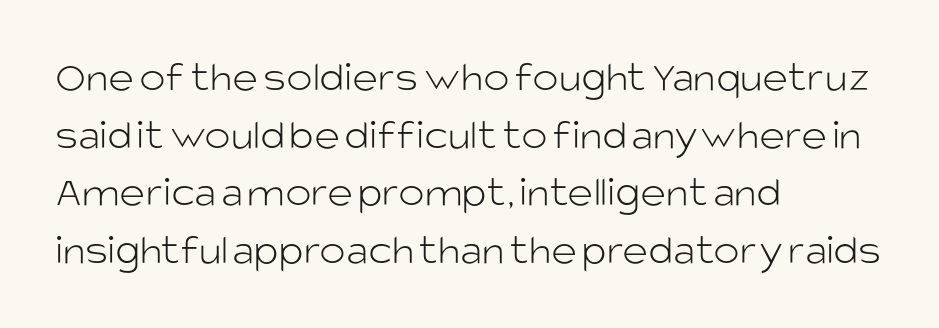
Honestly, the row spacing looks completely unremarkable. Honestly, the letter spacing is just normal — you wouldn't notice it. The glyphs are unaccompanied by any horizontal stroke below them. The lettering holds an erect, upright posture throughout. Do the characters align in a grid? No, the font is proportional.
